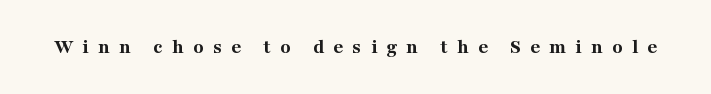
{"italic": "no", "bold": "yes", "underline": "no", "letter_spacing": "wide", "letter_spacing_em": 0.44, "glyph_px": 21}
